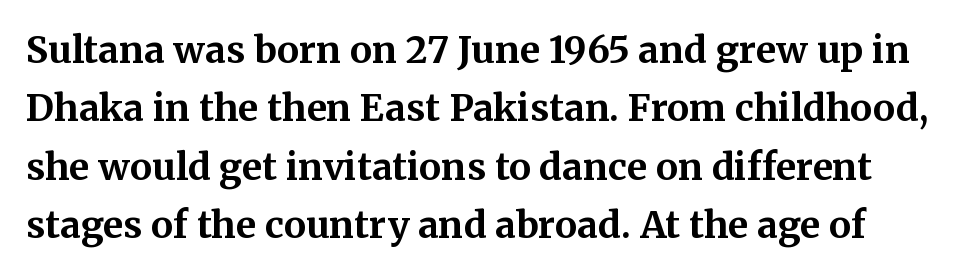
The image shows 37 px bold serif type, upright; set normal line spacing (1.58x), normal letter spacing, not underlined; medium stroke contrast and a medium x-height.
